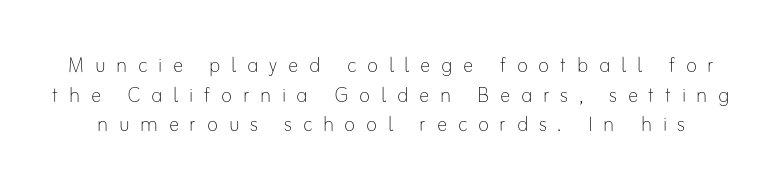
The image shows 26 px text type, upright; set tight line spacing (1.14x), unusually wide letter spacing (+0.41 em), not underlined.
